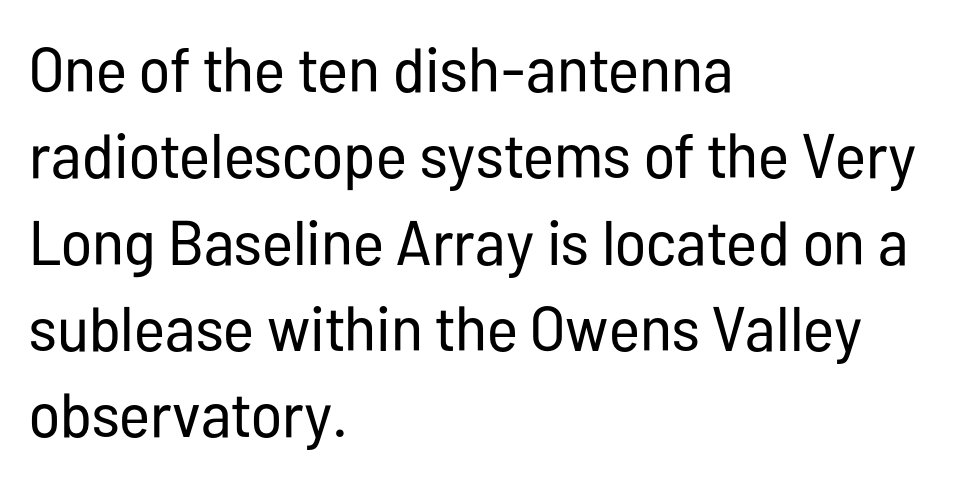
Q: Is the text bold? A: No.
Q: Is the text italic (slanted)? A: No, it is upright.
Q: Is the typeface a serif or a sans-serif typeface? A: Sans-serif.
Q: Is the text underlined? A: No.
Q: How is the paragraph aligned? A: Left-aligned.
Q: Is the spacing between letters normal or unusually wide? A: Normal.
Q: Is the spacing between lines tight, normal or loose? A: Normal.
Q: Width (condensed, normal, or wide)? A: Condensed.
Q: Stroke contrast? A: Low.
Q: x-height? A: Medium.
Q: Monospaced? A: No.
